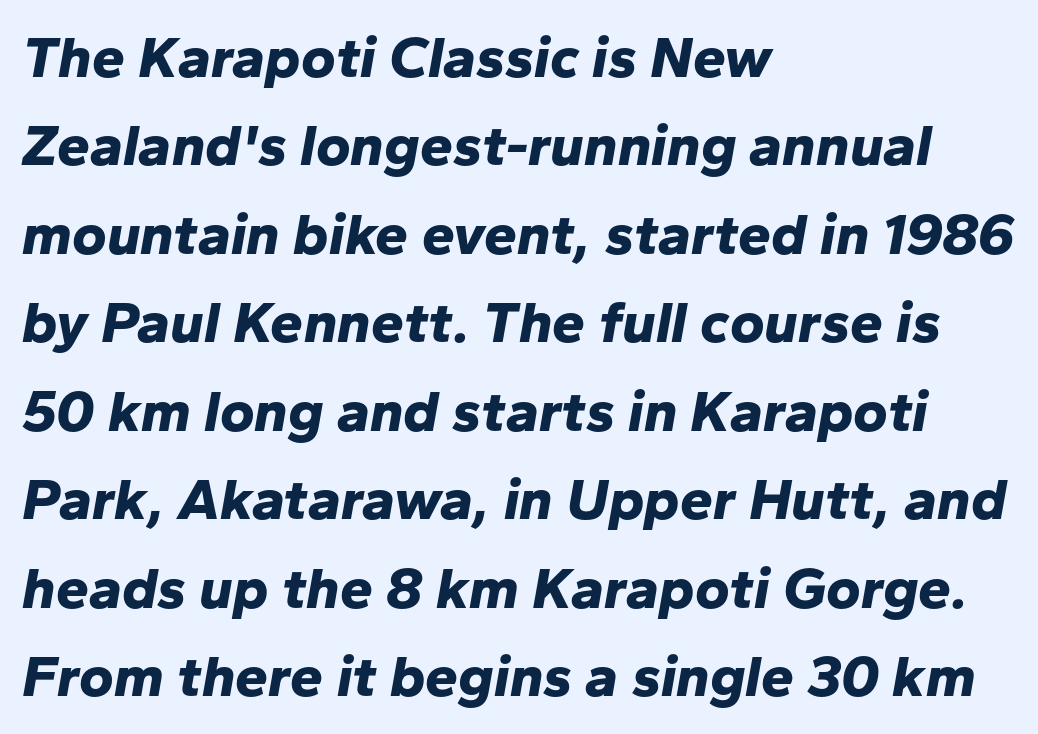
Nobody touched the tracking dial on this one. You can tell it's italic because the verticals aren't actually vertical. Here the designer chose a conventional face with non-uniform glyph widths. The space between consecutive lines is moderate. Left-aligned paragraph, ragged on the right. Underline: absent.
